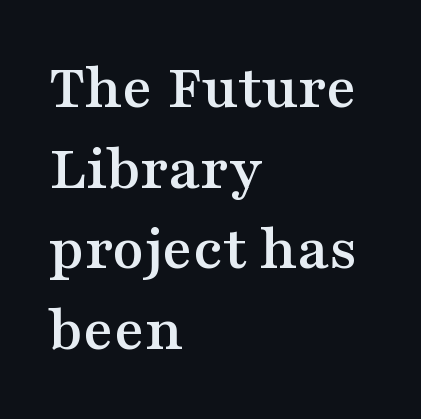
Note the varied advance widths — an 'i' is clearly narrower than an 'm'. Left-aligned paragraph, ragged on the right. No italicization has been applied; the sample stays upright. Each letter's strokes conclude with small projecting serifs. Glyph-to-glyph distance matches everyday printed text.
